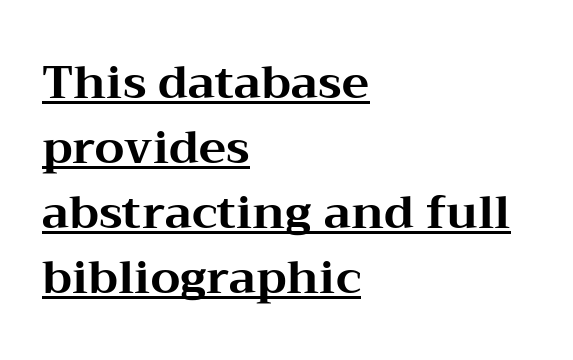
Q: Is the text bold? A: Yes.
Q: Is the text italic (slanted)? A: No, it is upright.
Q: Is the typeface a serif or a sans-serif typeface? A: Serif.
Q: Is the text underlined? A: Yes.
Q: How is the paragraph aligned? A: Left-aligned.
Q: Is the spacing between letters normal or unusually wide? A: Normal.
Q: Is the spacing between lines tight, normal or loose? A: Normal.
Q: Width (condensed, normal, or wide)? A: Wide.
Q: Stroke contrast? A: Medium.
Q: x-height? A: Medium.
Q: Monospaced? A: No.
